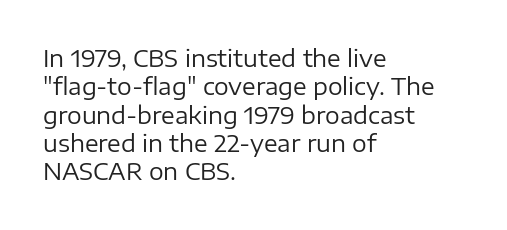
Nobody touched the tracking dial on this one. Visually the block forms a straight wall on the left and a jagged coastline on the right. Posture: upright roman. Beneath every word, the page is bare.
